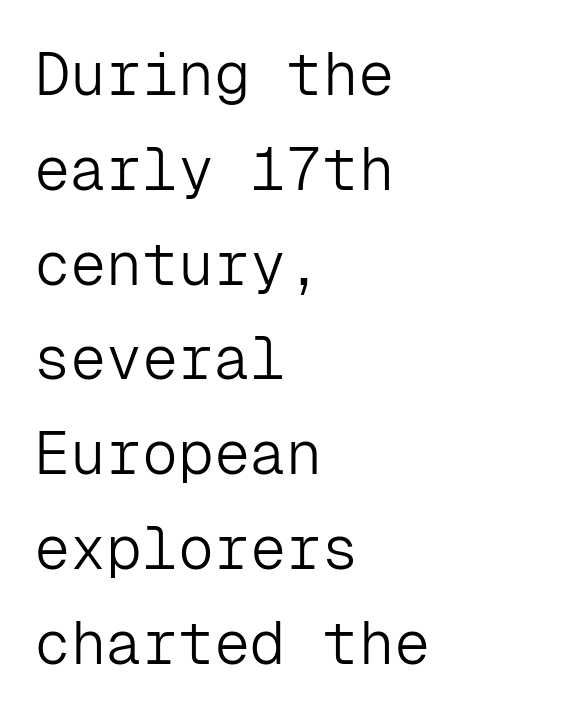
{"serif": "no", "italic": "no", "bold": "no", "weight": "light", "width": "normal", "stroke_contrast": "low", "x_height": "medium", "monospaced": "yes", "underline": "no", "align": "left", "line_spacing": "normal", "line_spacing_ratio": 1.58, "letter_spacing": "normal", "letter_spacing_em": 0.0, "glyph_px": 60}
